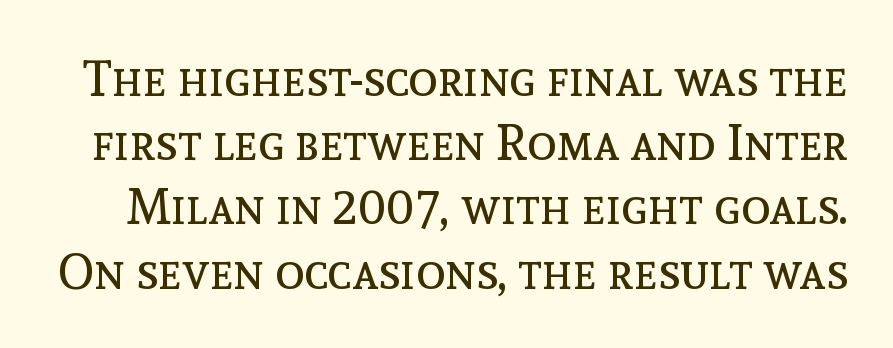
{"italic": "no", "bold": "no", "weight": "regular", "width": "normal", "x_height": "medium", "monospaced": "no", "underline": "no", "line_spacing": "normal", "line_spacing_ratio": 1.31, "letter_spacing": "normal", "letter_spacing_em": 0.0, "glyph_px": 49}
